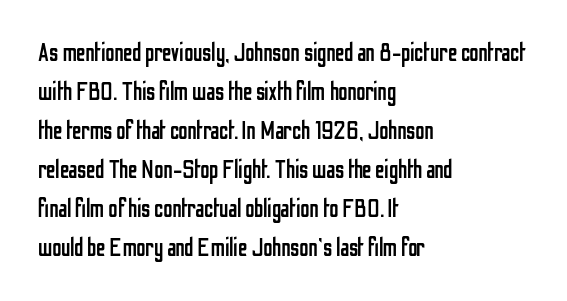
Q: Is the text bold? A: No.
Q: Is the text italic (slanted)? A: No, it is upright.
Q: Is the text underlined? A: No.
Q: How is the paragraph aligned? A: Left-aligned.
Q: Is the spacing between letters normal or unusually wide? A: Normal.
Q: Is the spacing between lines tight, normal or loose? A: Normal.
